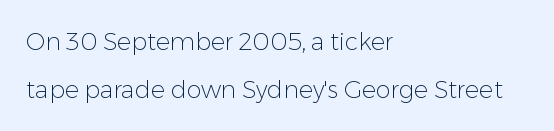
{"italic": "no", "bold": "no", "underline": "no", "align": "left", "line_spacing": "loose", "line_spacing_ratio": 1.99, "letter_spacing": "normal", "letter_spacing_em": 0.0, "glyph_px": 24}
